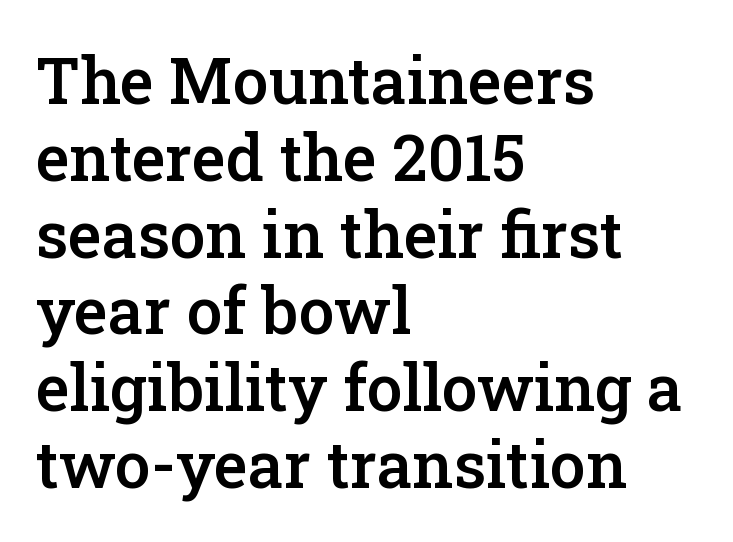
{"serif": "yes", "italic": "no", "bold": "semi", "weight": "semibold", "width": "normal", "stroke_contrast": "low", "x_height": "medium", "monospaced": "no", "underline": "no", "align": "left", "line_spacing_ratio": 1.2, "letter_spacing": "normal", "letter_spacing_em": 0.0, "glyph_px": 64}
